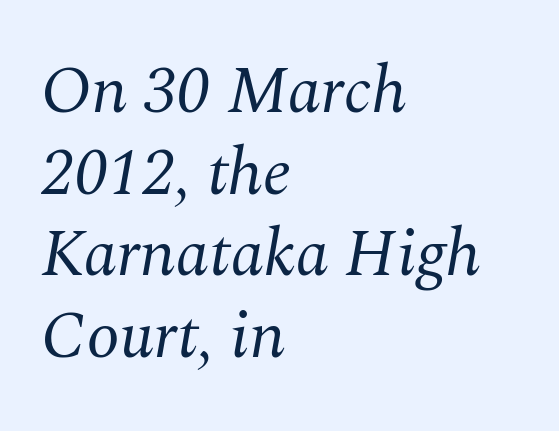
These lines stack with their left ends in a neat column. Unbolded letterforms with no extra heft. Each letter keeps its own natural width here, so spacing adapts to shape. The passage shown is typeset with a serif family. The baseline area is clear.
